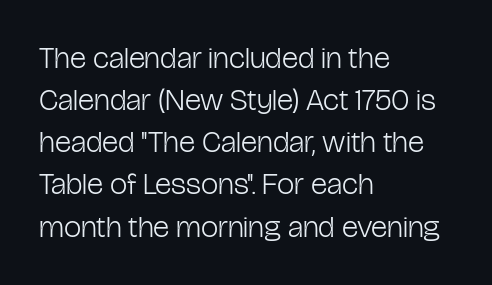
Stem width sits at or under what a default text font uses. The line-height multiplier appears to be the usual default. Proportional: the letters do not fall into vertical columns. The rendering shows plain stroke endings on the letterforms — a sans-serif design.
